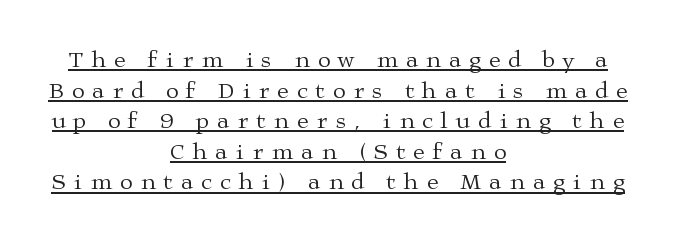
The image shows 23 px text type, upright; set centered, normal line spacing (1.33x), unusually wide letter spacing (+0.35 em), underlined.
